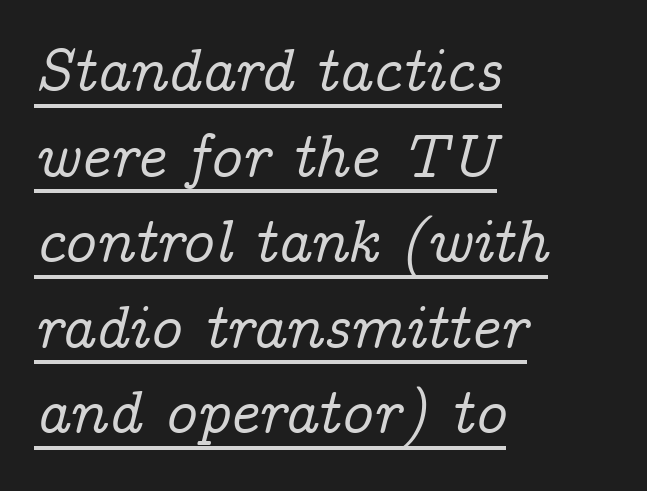
{"serif": "yes", "italic": "yes", "lean": "right", "slant_degrees": 14, "width": "normal", "stroke_contrast": "low", "x_height": "medium", "monospaced": "no", "underline": "yes", "align": "left", "line_spacing": "normal", "line_spacing_ratio": 1.38, "letter_spacing": "normal", "letter_spacing_em": 0.0, "glyph_px": 62}
